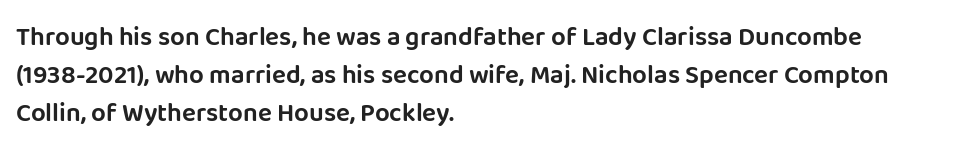
The image shows 26 px text type, upright; set left-aligned, normal line spacing (1.47x), normal letter spacing, not underlined.
